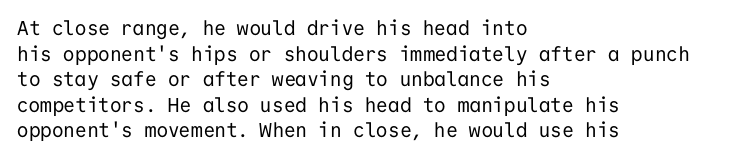
The weight would be labelled regular, book, light, or lighter still. Tall strokes in this sample are plumb rather than angled. These lines stack with their left ends in a neat column. Unmarked baselines from the first word to the last. Regular leading. A typesetter would call this zero additional tracking.
